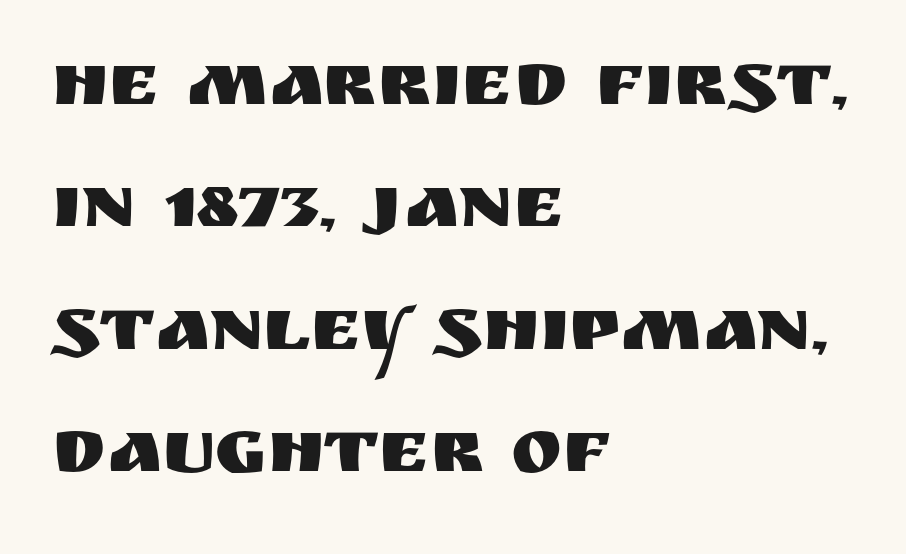
The image shows 77 px sans-serif type, upright; set left-aligned, normal line spacing (1.59x), normal letter spacing, not underlined; medium stroke contrast and a large x-height.
